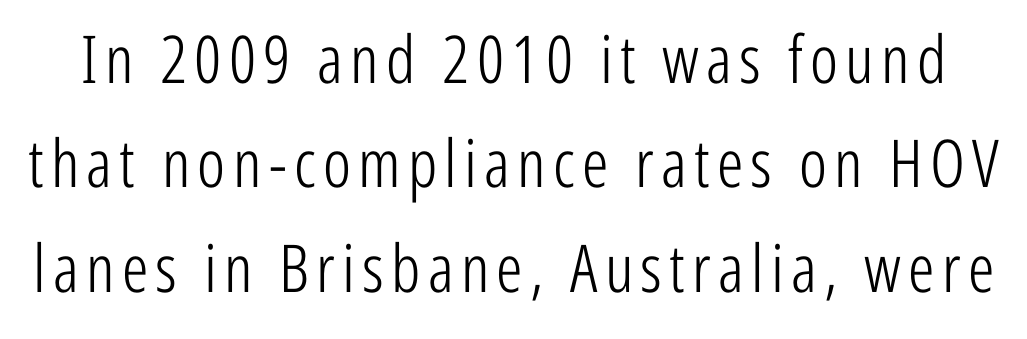
{"serif": "no", "italic": "no", "bold": "no", "weight": "light", "width": "condensed", "stroke_contrast": "low", "x_height": "medium", "monospaced": "no", "underline": "no", "line_spacing": "normal", "line_spacing_ratio": 1.58, "glyph_px": 66}
